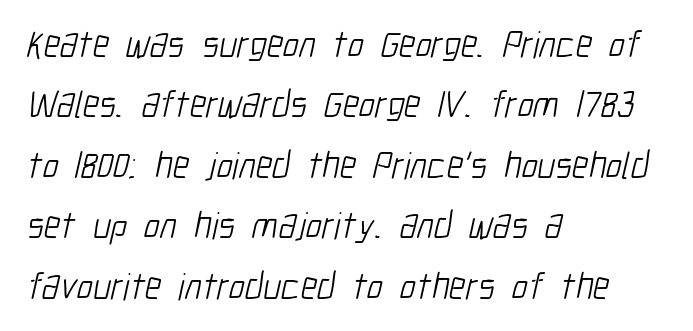
The image shows 38 px light, condensed sans-serif type; set left-aligned, normal line spacing (1.59x), normal letter spacing, not underlined; low stroke contrast and a medium x-height.
